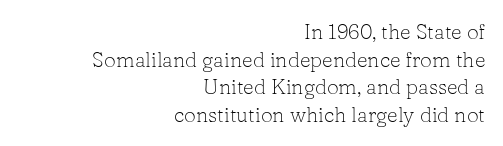
The image shows 21 px text type, upright; set right-aligned, normal line spacing (1.31x), normal letter spacing, not underlined.
